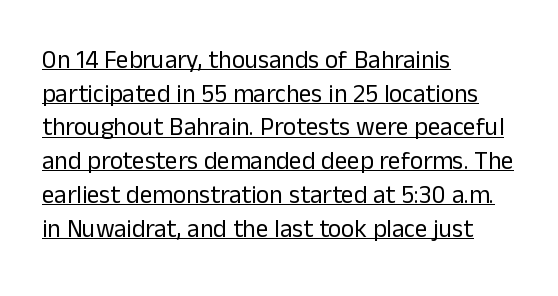
Q: Is the text bold? A: No.
Q: Is the text italic (slanted)? A: No, it is upright.
Q: Is the text underlined? A: Yes.
Q: How is the paragraph aligned? A: Left-aligned.
Q: Is the spacing between letters normal or unusually wide? A: Normal.
Q: Is the spacing between lines tight, normal or loose? A: Normal.
